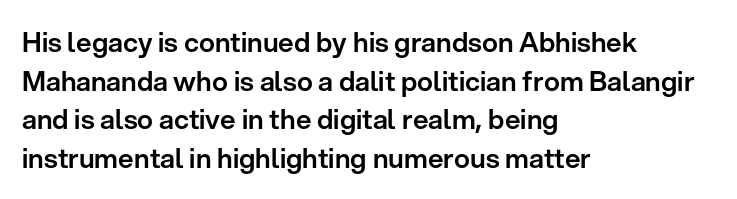
The image shows 27 px text type, upright; set left-aligned, normal line spacing (1.43x), normal letter spacing, not underlined.
